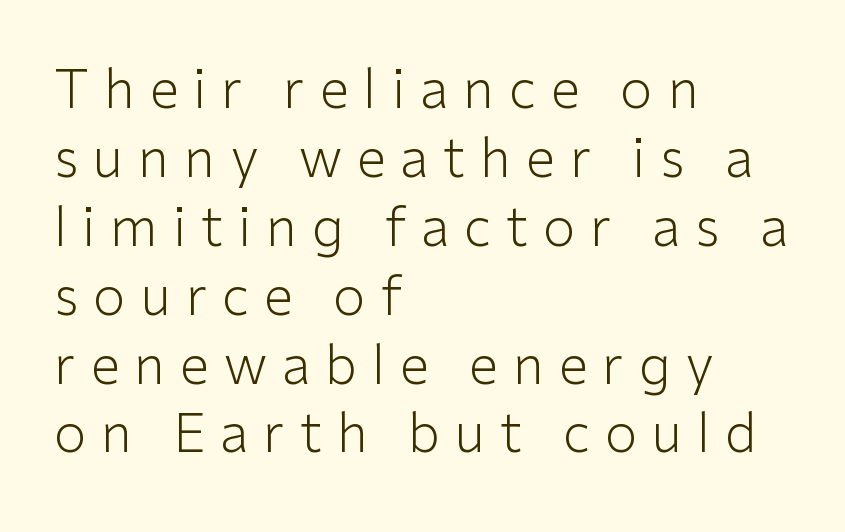
The face used here is a sans, in the tradition of grotesques and geometrics. The letters are spread apart with noticeably loose tracking. Ascenders rise straight up at ninety degrees. The paragraph shown leans on its left margin. Each letter keeps its own natural width here, so spacing adapts to shape.
